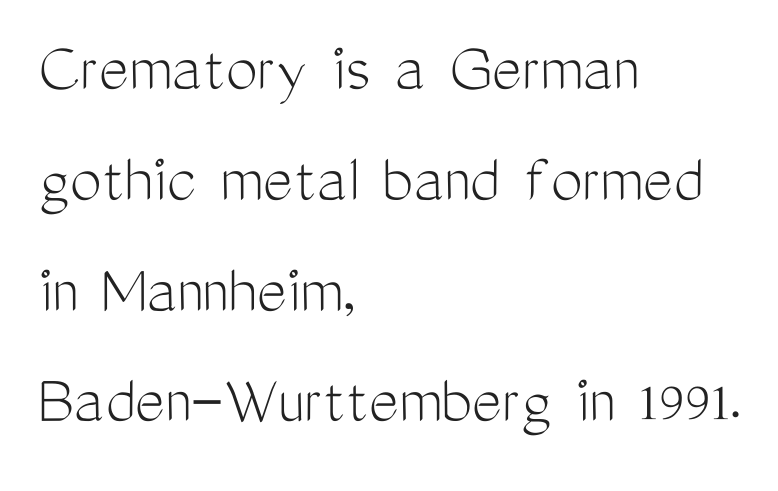
Default kerning and tracking; the words read as compact shapes. Quick note: interline space is typical. The rendering shows plain stroke endings on the letterforms — a sans-serif design. Think standard paragraph weight, or any step lighter than that.
